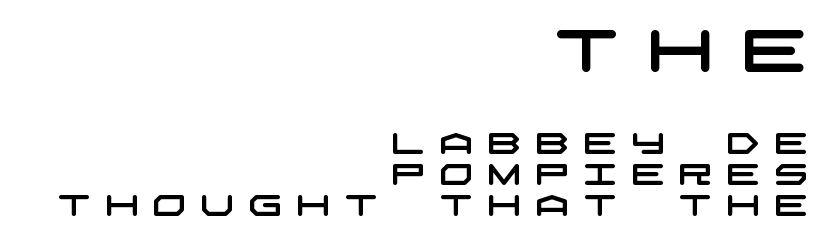
The image shows 59 px wide sans-serif type; set right-aligned, tight line spacing (1.04x), unusually wide letter spacing (+0.46 em), not underlined; the first (top) block is 1.97x larger; low stroke contrast and a large x-height.
